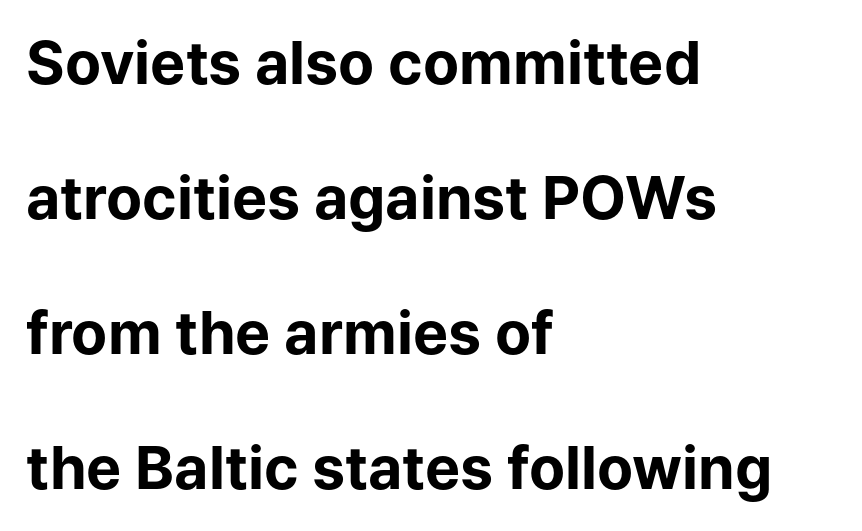
Q: Is the text bold? A: Yes.
Q: Is the text italic (slanted)? A: No, it is upright.
Q: Is the typeface a serif or a sans-serif typeface? A: Sans-serif.
Q: Is the text underlined? A: No.
Q: How is the paragraph aligned? A: Left-aligned.
Q: Is the spacing between letters normal or unusually wide? A: Normal.
Q: Is the spacing between lines tight, normal or loose? A: Loose.
Q: Width (condensed, normal, or wide)? A: Normal.
Q: Stroke contrast? A: Low.
Q: x-height? A: Medium.
Q: Monospaced? A: No.
